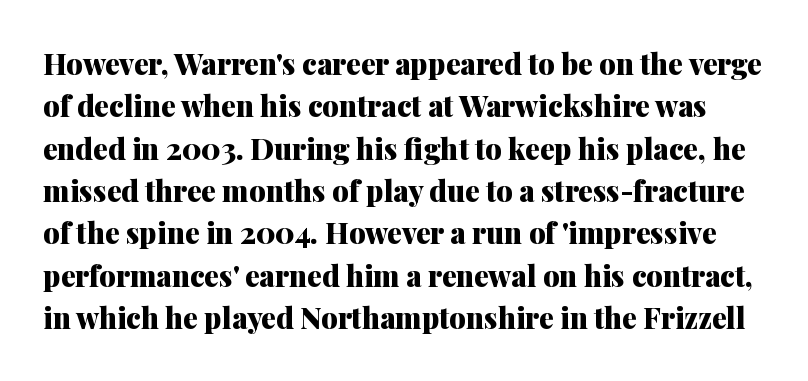
{"serif": "yes", "italic": "no", "bold": "yes", "weight": "heavy", "width": "normal", "stroke_contrast": "medium", "x_height": "medium", "monospaced": "no", "underline": "no", "line_spacing": "normal", "line_spacing_ratio": 1.46, "letter_spacing": "normal", "letter_spacing_em": 0.0, "glyph_px": 29}
